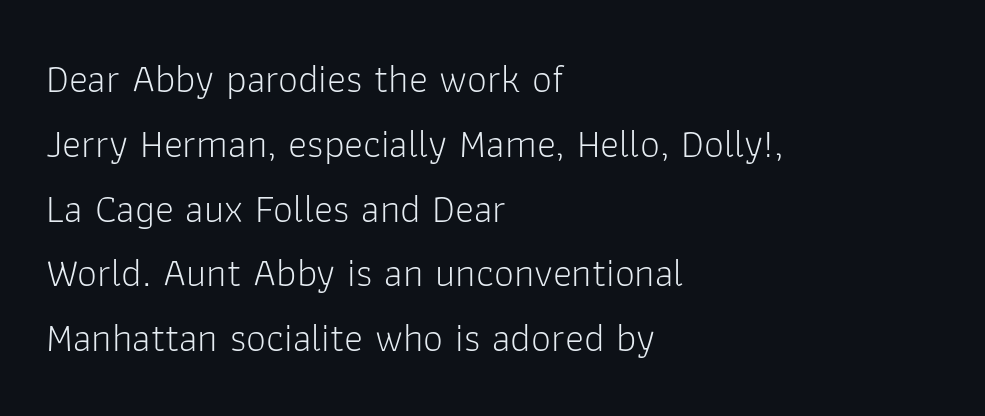
Q: Is the text bold? A: No.
Q: Is the text italic (slanted)? A: No, it is upright.
Q: Is the typeface a serif or a sans-serif typeface? A: Sans-serif.
Q: Is the text underlined? A: No.
Q: How is the paragraph aligned? A: Left-aligned.
Q: Is the spacing between letters normal or unusually wide? A: Normal.
Q: Is the spacing between lines tight, normal or loose? A: Normal.
Q: Width (condensed, normal, or wide)? A: Normal.
Q: Stroke contrast? A: Low.
Q: x-height? A: Medium.
Q: Monospaced? A: No.
